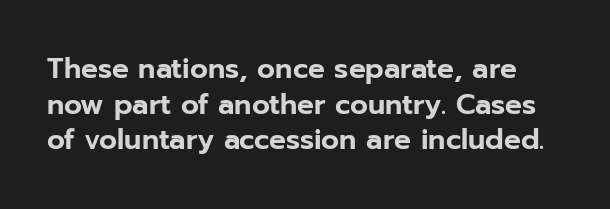
A typesetter would call this proportional, since set widths differ per character. This rendering features lettering with no underline. Look at the tracking — it's just the regular setting, nothing added. You can tell it's not italic because the verticals are truly vertical. Check where the strokes stop: nothing finishes them off — pure sans. The leading is moderate, giving the passage an even texture.
